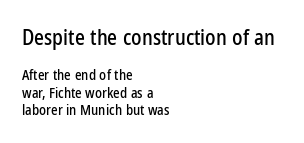
Characters follow at the spacing the type designer built in. The lines in this sample share a left origin and differ only in where they stop. Compare the two chunks: the upper has the greater cap height. Italic? Not at all — the glyphs are vertical. Nobody drew a line under any word here. These lines sit exactly where default settings would place them.
